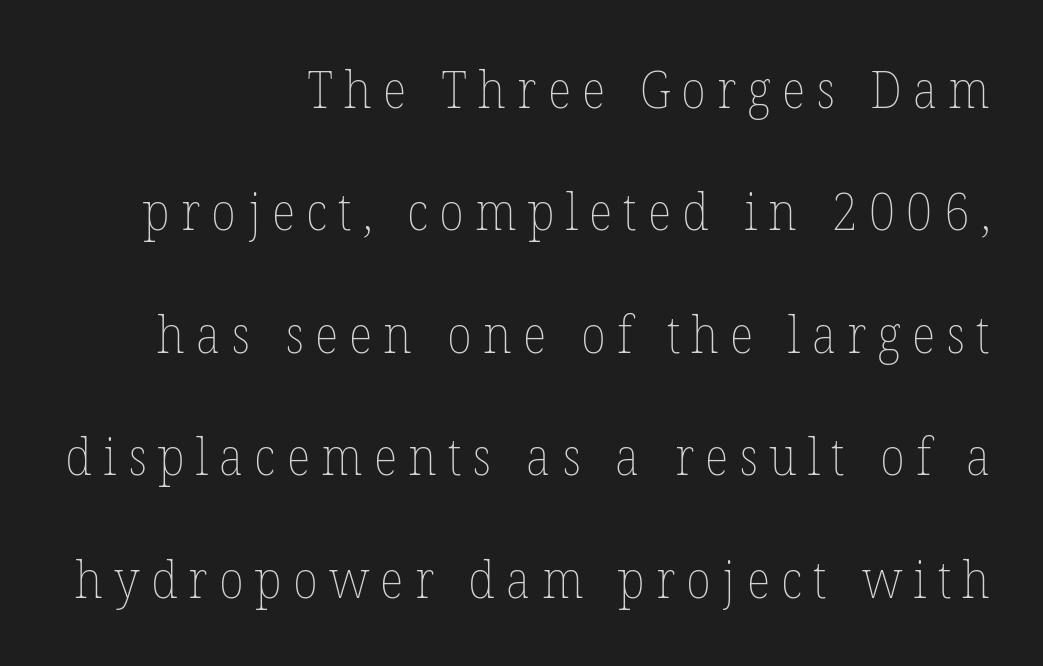
Every character sits straight up, as roman type does. Tracking here is generous; glyphs stand well apart from one another. Unmarked baselines from the first word to the last. The font is comparable to plain body text, perhaps lighter.
